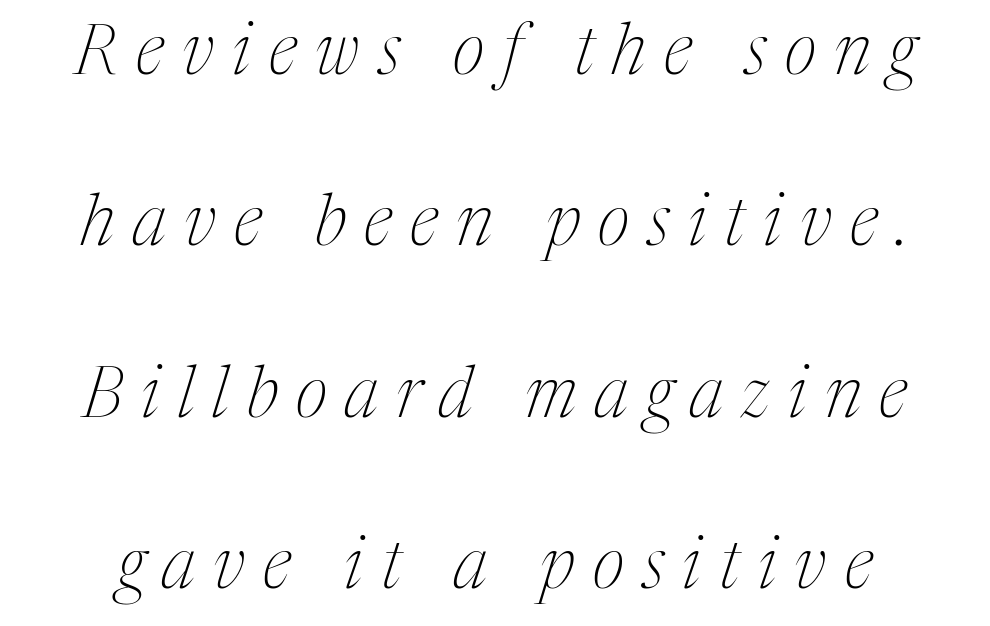
{"serif": "yes", "italic": "yes", "lean": "right", "slant_degrees": 17, "bold": "no", "weight": "thin", "width": "condensed", "stroke_contrast": "medium", "x_height": "medium", "monospaced": "no", "underline": "no", "line_spacing": "loose", "line_spacing_ratio": 2.45, "letter_spacing": "wide", "letter_spacing_em": 0.26, "glyph_px": 70}
